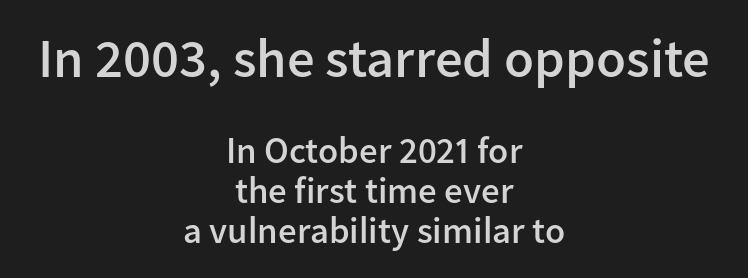
Q: Is the text bold? A: Semi-bold.
Q: Is the text italic (slanted)? A: No, it is upright.
Q: Is the typeface a serif or a sans-serif typeface? A: Sans-serif.
Q: Is the text underlined? A: No.
Q: How is the paragraph aligned? A: Centered.
Q: Is the spacing between letters normal or unusually wide? A: Normal.
Q: Is the spacing between lines tight, normal or loose? A: Tight.
Q: Which block of text is set in a larger size, the first (top) or the second (bottom)? A: The first (top) one.
Q: Width (condensed, normal, or wide)? A: Normal.
Q: Stroke contrast? A: Low.
Q: x-height? A: Medium.
Q: Monospaced? A: No.
